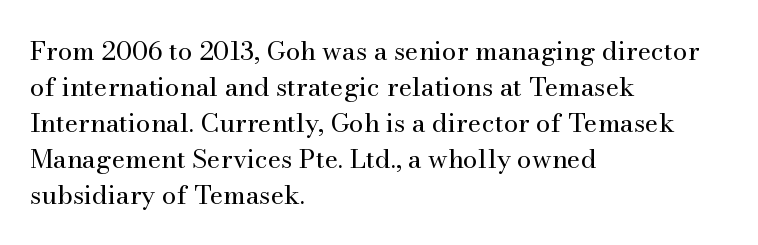
Q: Is the text bold? A: No.
Q: Is the text italic (slanted)? A: No, it is upright.
Q: Is the text underlined? A: No.
Q: How is the paragraph aligned? A: Left-aligned.
Q: Is the spacing between letters normal or unusually wide? A: Normal.
Q: Is the spacing between lines tight, normal or loose? A: Normal.
